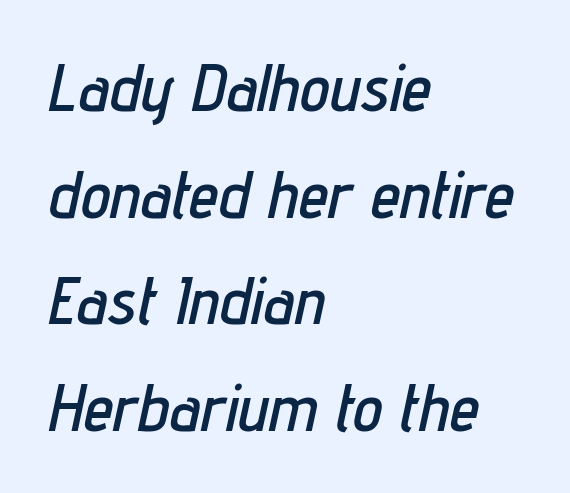
Note the varied advance widths — an 'i' is clearly narrower than an 'm'. Standard letterfit; no display-style spreading of the glyphs. Caption: multi-line text, flush left, ragged right. You can tell it's italic because the verticals aren't actually vertical. Does the leading feel generous? No, just average. The strip under each line holds only bare page.
